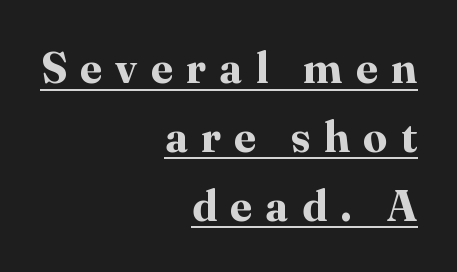
Q: Is the text bold? A: Yes.
Q: Is the text italic (slanted)? A: No, it is upright.
Q: Is the typeface a serif or a sans-serif typeface? A: Serif.
Q: Is the text underlined? A: Yes.
Q: How is the paragraph aligned? A: Right-aligned.
Q: Is the spacing between letters normal or unusually wide? A: Unusually wide.
Q: Is the spacing between lines tight, normal or loose? A: Normal.
Q: Width (condensed, normal, or wide)? A: Normal.
Q: Stroke contrast? A: High.
Q: x-height? A: Medium.
Q: Monospaced? A: No.
